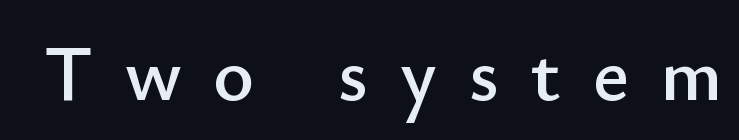
{"serif": "no", "italic": "no", "width": "normal", "stroke_contrast": "low", "x_height": "small", "monospaced": "no", "underline": "no", "letter_spacing": "wide", "letter_spacing_em": 0.41, "glyph_px": 78}
